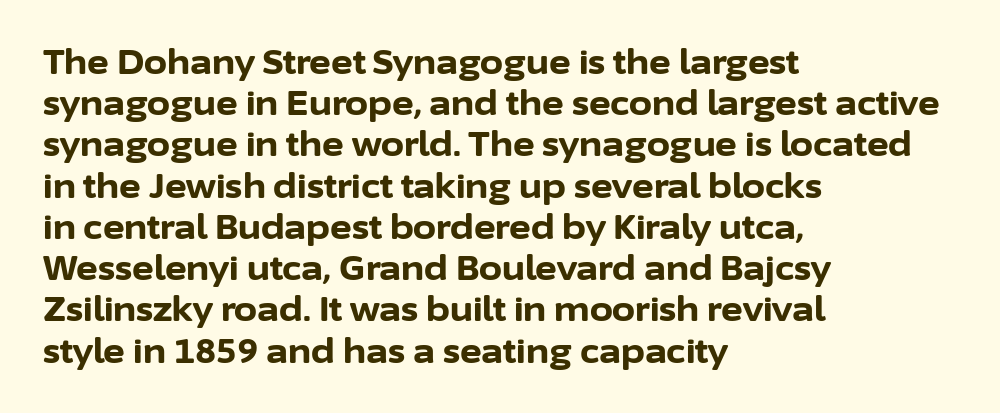
Q: Is the text bold? A: Yes.
Q: Is the text italic (slanted)? A: No, it is upright.
Q: Is the typeface a serif or a sans-serif typeface? A: Sans-serif.
Q: Is the text underlined? A: No.
Q: How is the paragraph aligned? A: Left-aligned.
Q: Is the spacing between letters normal or unusually wide? A: Normal.
Q: Is the spacing between lines tight, normal or loose? A: Normal.
Q: Width (condensed, normal, or wide)? A: Normal.
Q: Stroke contrast? A: Low.
Q: x-height? A: Medium.
Q: Monospaced? A: No.
